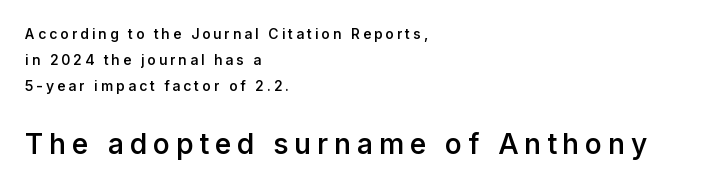
{"serif": "no", "italic": "no", "bold": "semi", "weight": "semibold", "width": "normal", "stroke_contrast": "low", "x_height": "medium", "monospaced": "no", "underline": "no", "align": "left", "line_spacing_ratio": 1.87, "letter_spacing": "wide", "letter_spacing_em": 0.21, "larger_block": "second", "size_ratio": 2.0, "glyph_px": 28}
